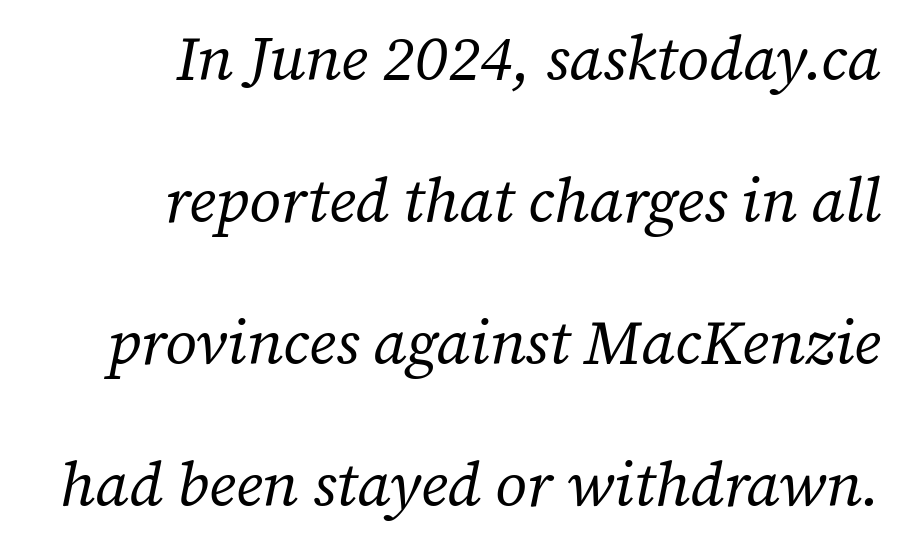
The image shows 62 px regular-weight serif type, italic (leaning right); set right-aligned, loose line spacing (2.29x), normal letter spacing, not underlined; low stroke contrast and a medium x-height.
